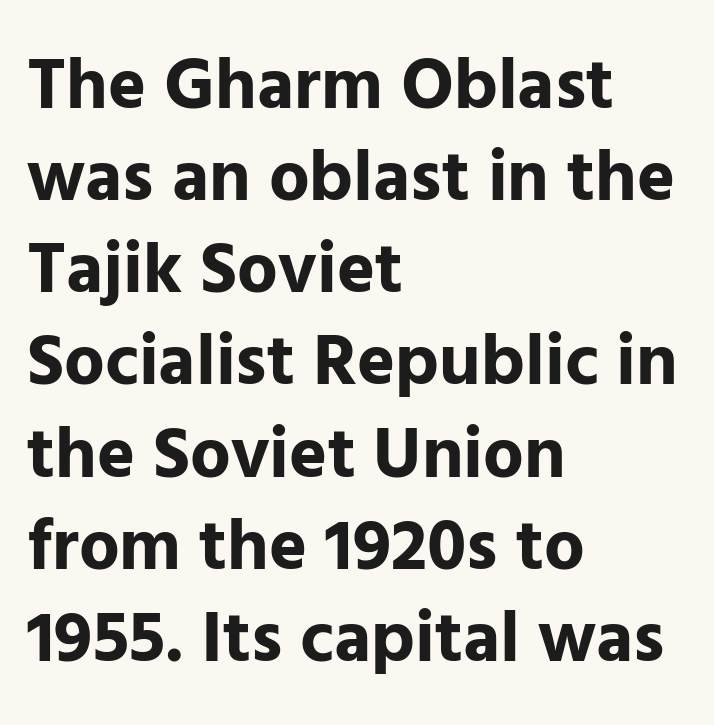
{"serif": "no", "italic": "no", "bold": "yes", "weight": "bold", "width": "normal", "stroke_contrast": "low", "x_height": "medium", "monospaced": "no", "underline": "no", "align": "left", "line_spacing": "normal", "line_spacing_ratio": 1.28, "letter_spacing": "normal", "letter_spacing_em": 0.0, "glyph_px": 72}
